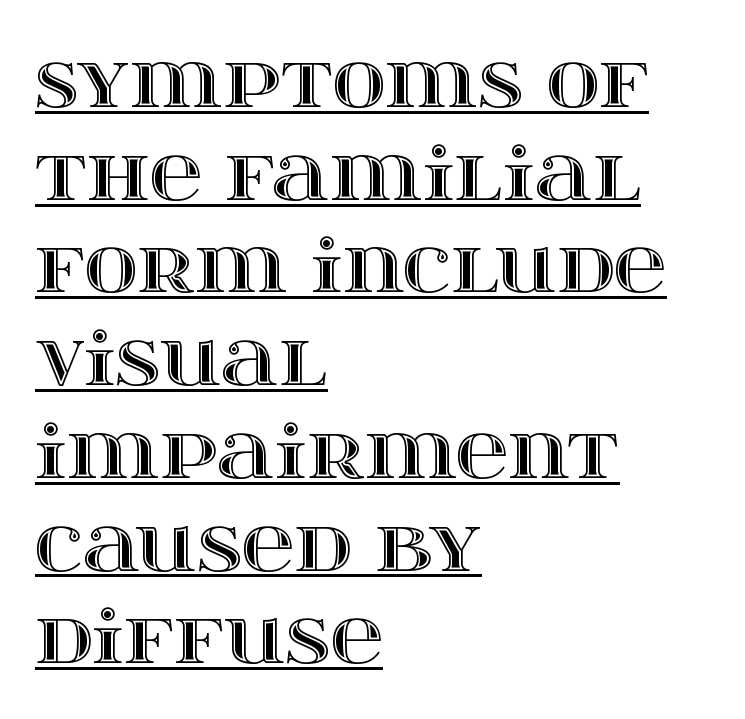
{"italic": "no", "width": "wide", "x_height": "large", "monospaced": "no", "underline": "yes", "align": "left", "line_spacing": "normal", "line_spacing_ratio": 1.27, "letter_spacing": "normal", "letter_spacing_em": 0.0, "glyph_px": 73}
